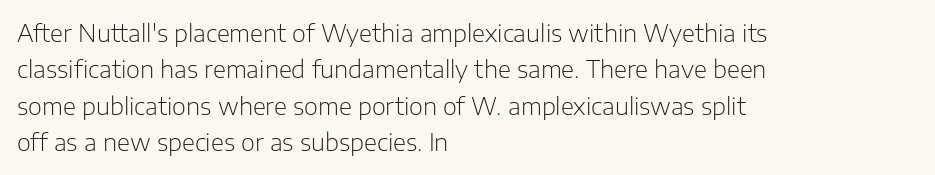
Q: Is the text bold? A: No.
Q: Is the text italic (slanted)? A: No, it is upright.
Q: Is the text underlined? A: No.
Q: How is the paragraph aligned? A: Left-aligned.
Q: Is the spacing between letters normal or unusually wide? A: Normal.
Q: Is the spacing between lines tight, normal or loose? A: Normal.
